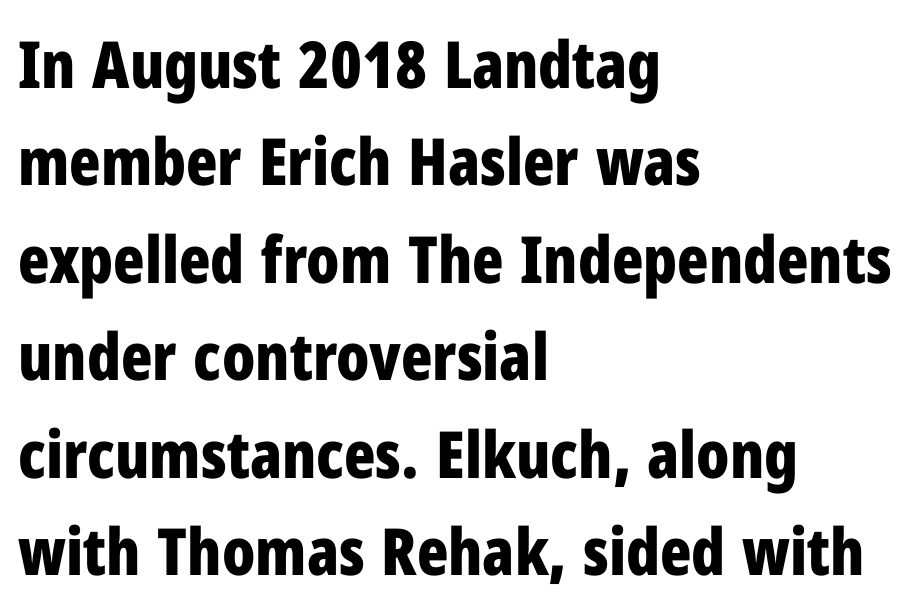
The image shows 65 px bold, condensed sans-serif type, upright; set left-aligned, normal line spacing (1.5x), normal letter spacing, not underlined; low stroke contrast and a medium x-height.
